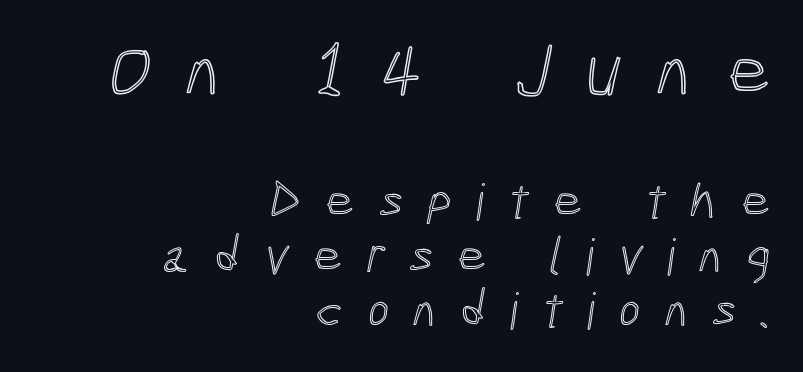
The image shows 76 px condensed type; set right-aligned, tight line spacing (1.07x), unusually wide letter spacing (+0.47 em), not underlined; the first (top) block is 1.49x larger; a medium x-height.
